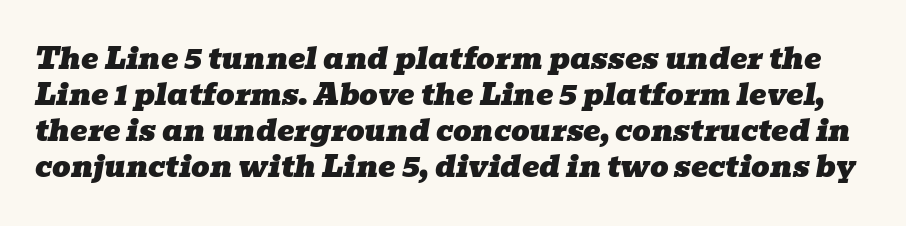
The image shows 29 px wide serif type, italic (leaning right); set line spacing 1.24x, normal letter spacing, not underlined; low stroke contrast and a medium x-height.
